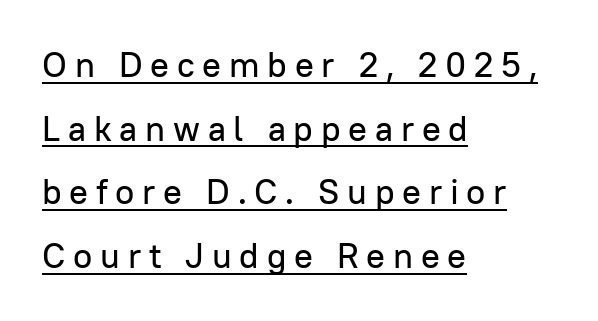
Q: Is the text italic (slanted)? A: No, it is upright.
Q: Is the typeface a serif or a sans-serif typeface? A: Sans-serif.
Q: Is the text underlined? A: Yes.
Q: How is the paragraph aligned? A: Left-aligned.
Q: Is the spacing between letters normal or unusually wide? A: Unusually wide.
Q: Width (condensed, normal, or wide)? A: Normal.
Q: Stroke contrast? A: Low.
Q: x-height? A: Medium.
Q: Monospaced? A: No.
